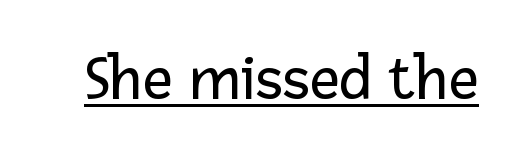
The image shows 65 px regular-weight sans-serif type, upright; set normal letter spacing, underlined; low stroke contrast and a medium x-height.
